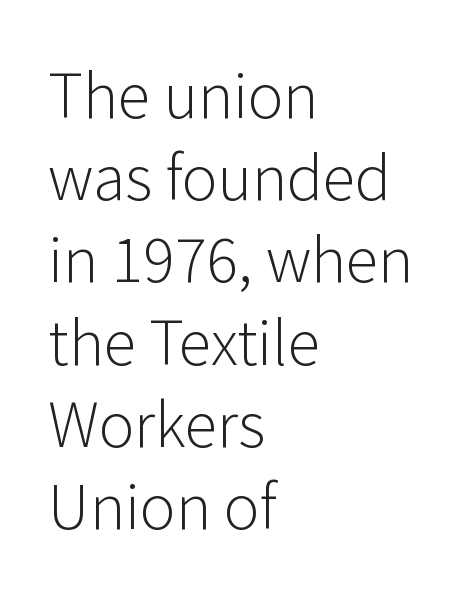
Are there feet on the stems? There aren't — it's a sans. Glyph-to-glyph distance matches everyday printed text. Varying glyph widths throughout — classic text-font behaviour. Vertical spacing — default. Layout note: lines flush left.
